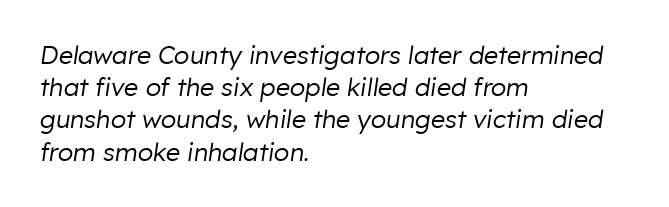
Tall strokes in this sample are angled rather than plumb. Nothing heavy about these letters — not bold at all. Horizontally, the lines are justified to the leading edge only. Each row of text sits above clean, open space.
